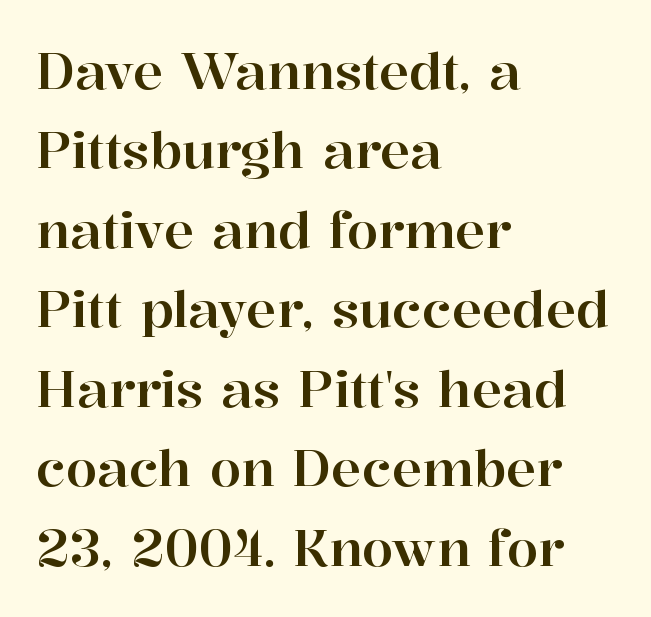
Q: Is the text italic (slanted)? A: No, it is upright.
Q: Is the typeface a serif or a sans-serif typeface? A: Serif.
Q: Is the text underlined? A: No.
Q: How is the paragraph aligned? A: Left-aligned.
Q: Is the spacing between letters normal or unusually wide? A: Normal.
Q: Is the spacing between lines tight, normal or loose? A: Normal.
Q: Width (condensed, normal, or wide)? A: Normal.
Q: Stroke contrast? A: High.
Q: x-height? A: Medium.
Q: Monospaced? A: No.
